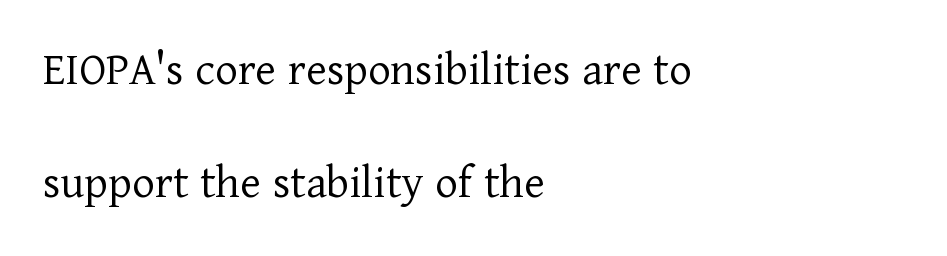
The image shows 49 px light serif type, upright; set left-aligned, loose line spacing (2.3x), normal letter spacing, not underlined; low stroke contrast and a medium x-height.
